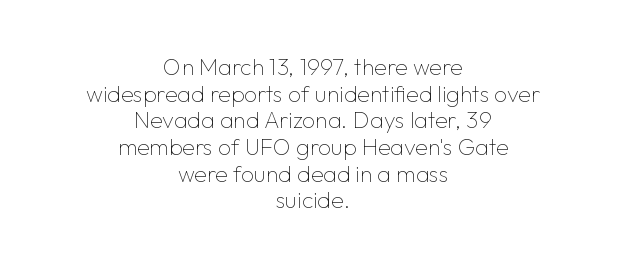
The image shows 23 px text type, upright; set centered, line spacing 1.16x, normal letter spacing, not underlined.
